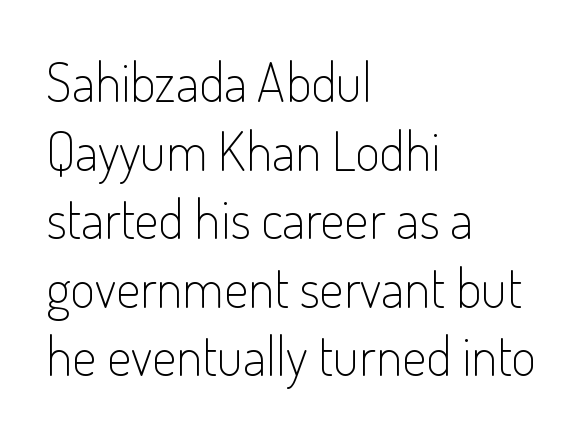
Q: Is the text bold? A: No.
Q: Is the text italic (slanted)? A: No, it is upright.
Q: Is the typeface a serif or a sans-serif typeface? A: Sans-serif.
Q: Is the text underlined? A: No.
Q: How is the paragraph aligned? A: Left-aligned.
Q: Is the spacing between letters normal or unusually wide? A: Normal.
Q: Is the spacing between lines tight, normal or loose? A: Normal.
Q: Width (condensed, normal, or wide)? A: Condensed.
Q: Stroke contrast? A: Low.
Q: x-height? A: Small.
Q: Monospaced? A: No.
